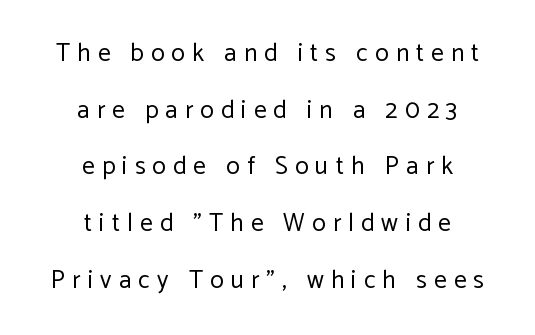
Tracking value appears strongly positive — letters spread wide. This sample trades compactness for vertical openness between lines. The strokes are not fattened; the text isn't bold. In terms of posture, this sample is upright. The glyphs are unaccompanied by any horizontal stroke below them. Does the copy run flush right? No — it is centered line by line.
